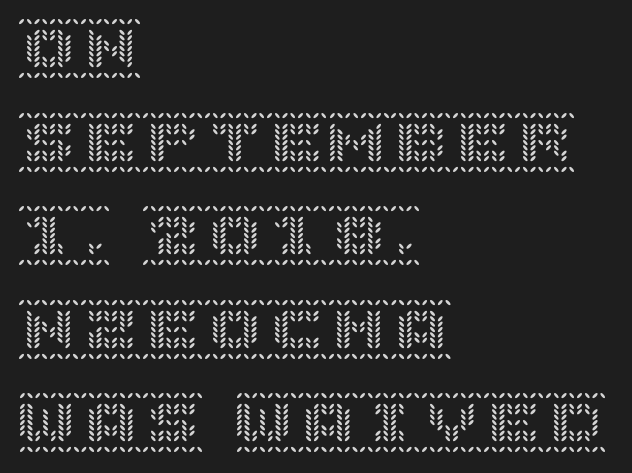
Q: Is the text italic (slanted)? A: No, it is upright.
Q: Is the text underlined? A: No.
Q: How is the paragraph aligned? A: Left-aligned.
Q: Is the spacing between letters normal or unusually wide? A: Normal.
Q: Is the spacing between lines tight, normal or loose? A: Normal.
Q: Width (condensed, normal, or wide)? A: Normal.
Q: x-height? A: Large.
